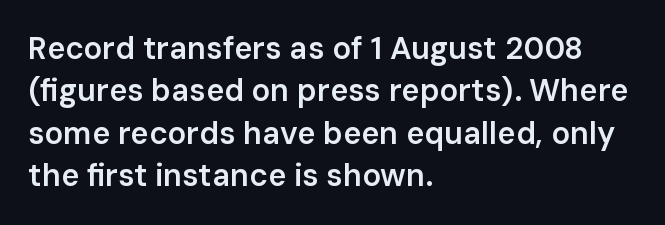
{"serif": "no", "italic": "no", "bold": "semi", "weight": "semibold", "width": "normal", "stroke_contrast": "low", "x_height": "medium", "monospaced": "no", "underline": "no", "align": "left", "line_spacing": "normal", "line_spacing_ratio": 1.37, "letter_spacing": "normal", "letter_spacing_em": 0.0, "glyph_px": 31}
